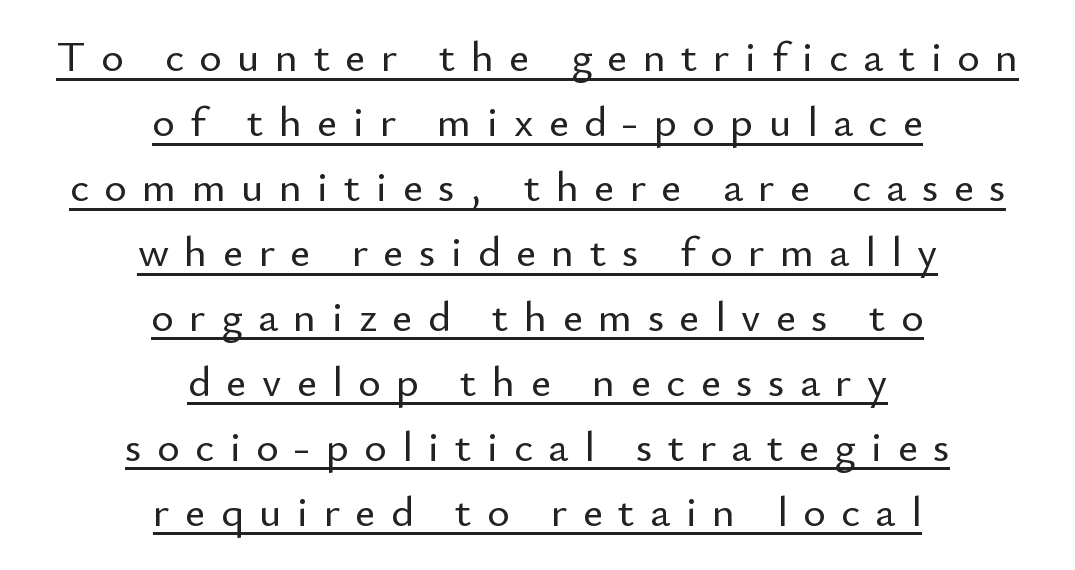
Q: Is the text italic (slanted)? A: No, it is upright.
Q: Is the typeface a serif or a sans-serif typeface? A: Sans-serif.
Q: Is the text underlined? A: Yes.
Q: How is the paragraph aligned? A: Centered.
Q: Is the spacing between letters normal or unusually wide? A: Unusually wide.
Q: Is the spacing between lines tight, normal or loose? A: Normal.
Q: Width (condensed, normal, or wide)? A: Normal.
Q: Stroke contrast? A: Low.
Q: x-height? A: Small.
Q: Monospaced? A: No.
